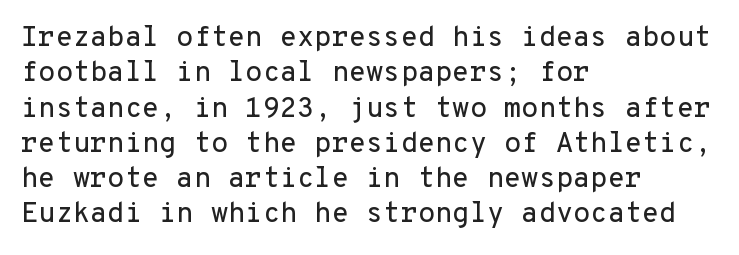
A roman cut, with each character standing at attention. Note the uniform advance width — an 'i' takes as much space as an 'm'. The rendering anchors every line to the left-hand side. The space between consecutive lines is moderate. The strip under each line holds only bare page.
